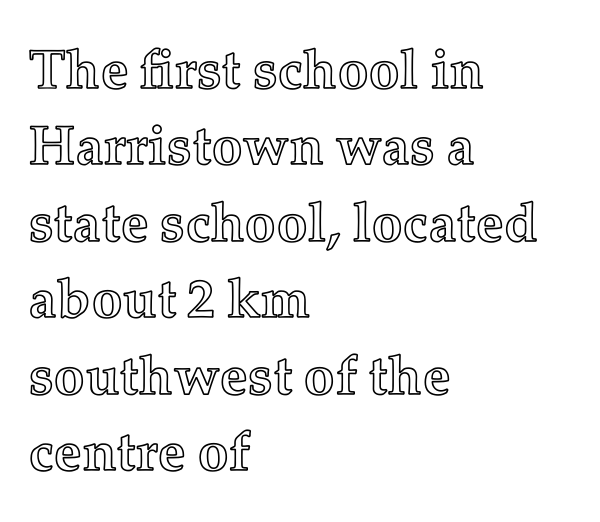
The letters stand straight up with perfectly vertical stems. Tracking here is standard; glyphs follow each other at the usual distance. Proportional: the letters do not fall into vertical columns. Line starts are locked; line ends wander.
